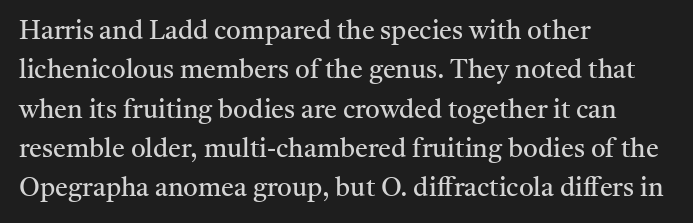
A typesetter would mark this as roman, not italic. Does the leading feel generous? No, just average. The typesetter chose a ragged-right arrangement here. The gaps between neighbouring characters are ordinary and unremarkable. Is this a heavy cut? Hardly; it is regular or lighter. The space directly below the letters is spotless.
